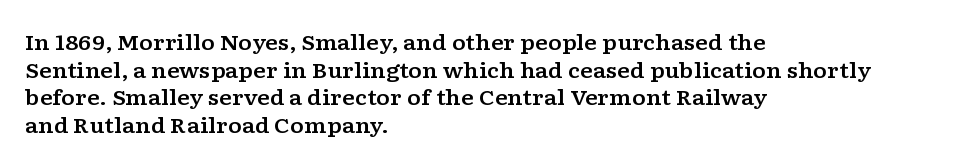
Q: Is the text italic (slanted)? A: No, it is upright.
Q: Is the text underlined? A: No.
Q: How is the paragraph aligned? A: Left-aligned.
Q: Is the spacing between letters normal or unusually wide? A: Normal.
Q: Is the spacing between lines tight, normal or loose? A: Normal.
